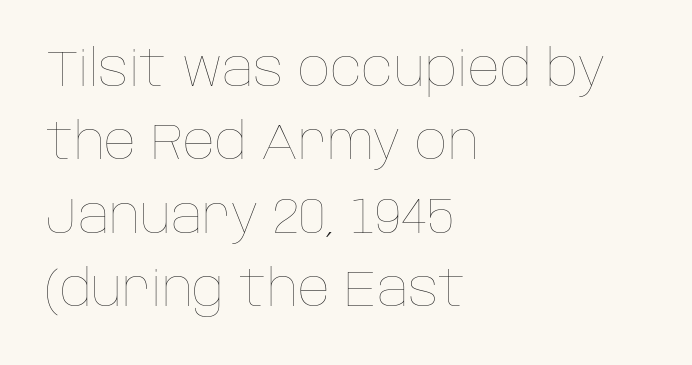
The image shows 50 px thin type, upright; set left-aligned, normal line spacing (1.47x), normal letter spacing, not underlined; low stroke contrast and a large x-height.
